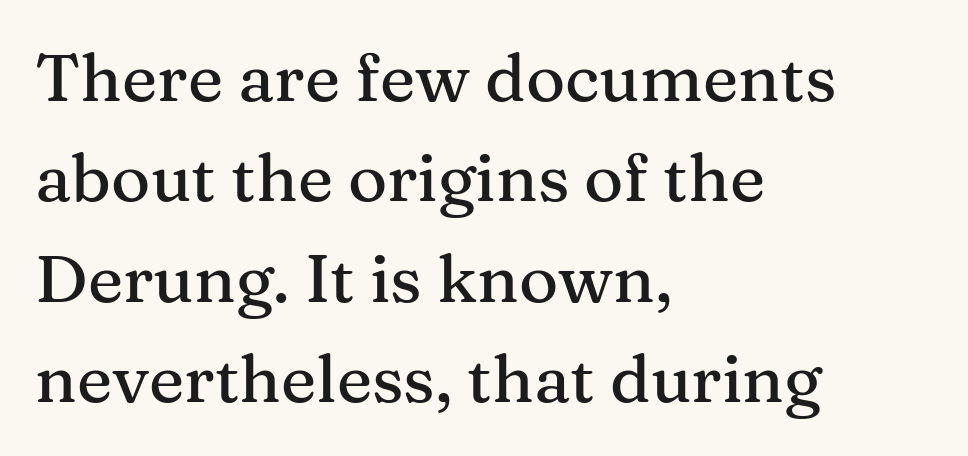
The image shows 67 px serif type, upright; set left-aligned, normal line spacing (1.5x), normal letter spacing, not underlined; medium stroke contrast and a medium x-height.
